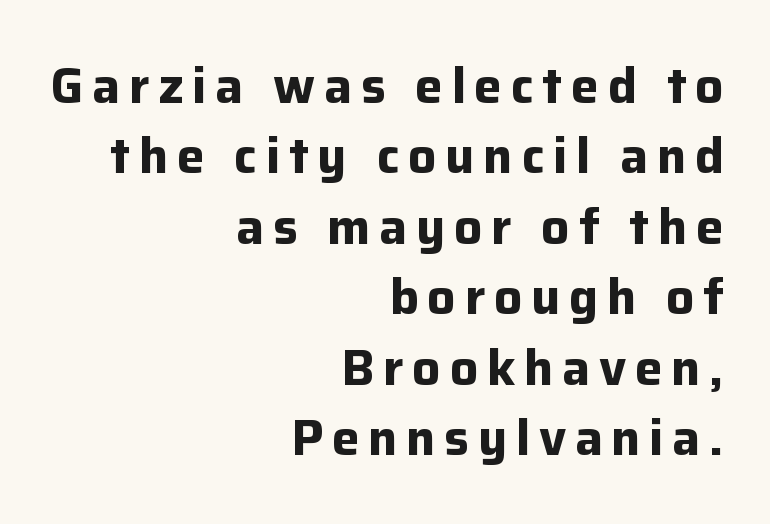
The setting favours the right margin, as signatures and pull-quotes sometimes do. Spacing verdict: proportional, widths tailored to each character. The space directly below the letters is spotless. The letters stand straight up with perfectly vertical stems. Look at the bottom of the vertical strokes: they stop flat, with no serifs. The rendering uses a moderate line-height, typical for paragraphs.
